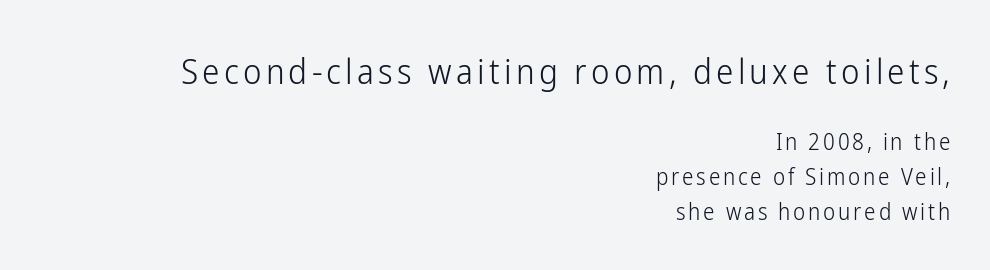
Q: Is the text bold? A: No.
Q: Is the text italic (slanted)? A: No, it is upright.
Q: Is the typeface a serif or a sans-serif typeface? A: Sans-serif.
Q: Is the text underlined? A: No.
Q: How is the paragraph aligned? A: Right-aligned.
Q: Is the spacing between lines tight, normal or loose? A: Normal.
Q: Which block of text is set in a larger size, the first (top) or the second (bottom)? A: The first (top) one.
Q: Width (condensed, normal, or wide)? A: Condensed.
Q: Stroke contrast? A: Low.
Q: x-height? A: Medium.
Q: Monospaced? A: No.
